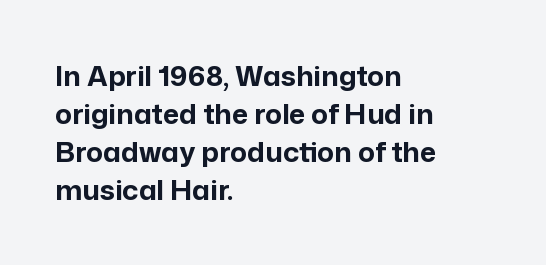
The image shows 28 px bold sans-serif type, upright; set left-aligned, normal line spacing (1.36x), normal letter spacing, not underlined; low stroke contrast and a medium x-height.
